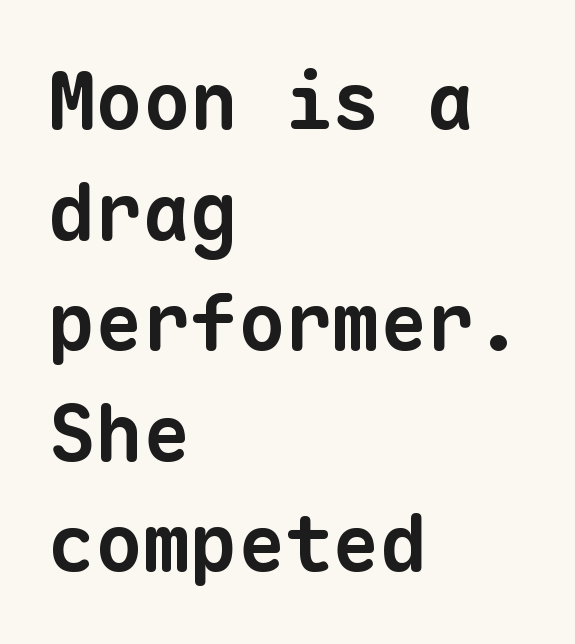
{"serif": "no", "bold": "yes", "weight": "bold", "width": "normal", "stroke_contrast": "low", "x_height": "medium", "monospaced": "yes", "underline": "no", "align": "left", "line_spacing": "normal", "line_spacing_ratio": 1.4, "letter_spacing": "normal", "letter_spacing_em": 0.0, "glyph_px": 79}
